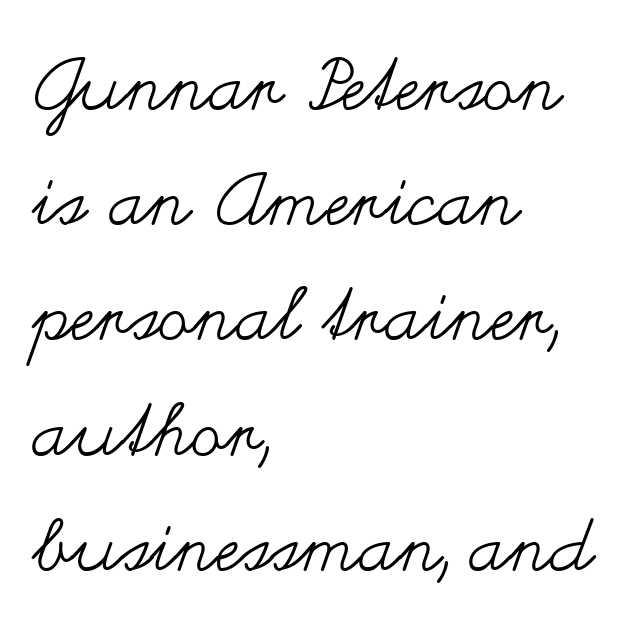
Q: Is the text bold? A: No.
Q: Is the text italic (slanted)? A: Yes.
Q: Is the text underlined? A: No.
Q: How is the paragraph aligned? A: Left-aligned.
Q: Is the spacing between letters normal or unusually wide? A: Normal.
Q: Is the spacing between lines tight, normal or loose? A: Normal.
Q: Width (condensed, normal, or wide)? A: Wide.
Q: Stroke contrast? A: Medium.
Q: x-height? A: Small.
Q: Monospaced? A: No.
